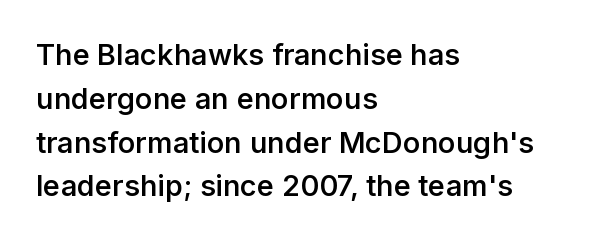
Q: Is the text bold? A: Semi-bold.
Q: Is the text italic (slanted)? A: No, it is upright.
Q: Is the typeface a serif or a sans-serif typeface? A: Sans-serif.
Q: Is the text underlined? A: No.
Q: How is the paragraph aligned? A: Left-aligned.
Q: Is the spacing between letters normal or unusually wide? A: Normal.
Q: Is the spacing between lines tight, normal or loose? A: Normal.
Q: Width (condensed, normal, or wide)? A: Normal.
Q: Stroke contrast? A: Low.
Q: x-height? A: Medium.
Q: Monospaced? A: No.
